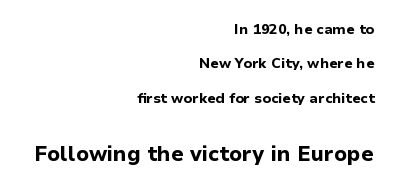
Check the space under the baseline: it is left empty. Notice the wide empty band between every row — that's loose leading. The passage shown is emphatically bold. Note: smaller setting up top, larger setting below. Posture: upright roman. The passage is arranged like a letterhead date or caption credit — flush right.
